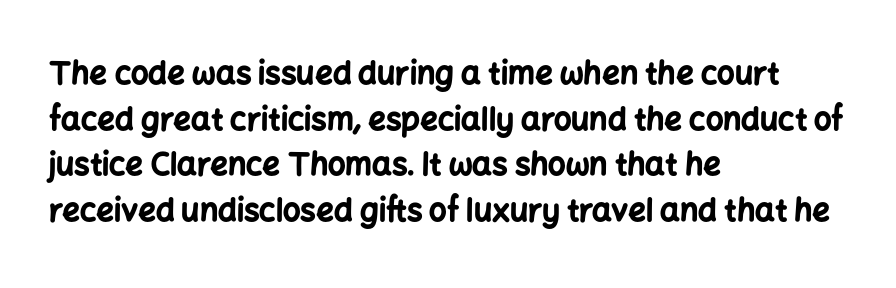
The font family rendered here belongs to the sans-serif group. The tracking reads as untouched default to a designer's eye. The specimen reads as upright at a glance. A normal amount of white space separates one row of letters from the next. The baseline area is clear. The lines are quadded left.
